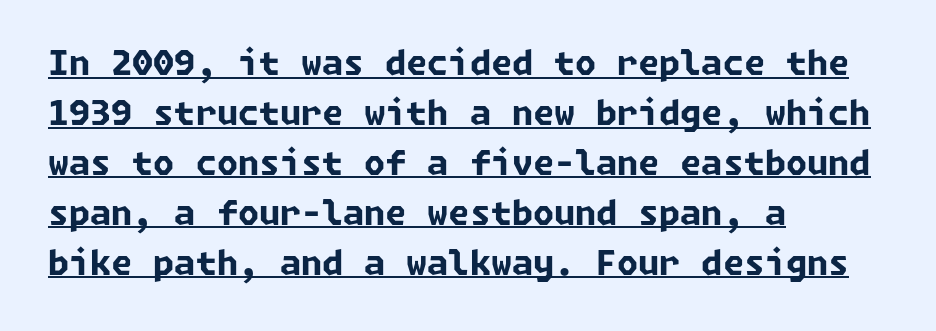
{"serif": "no", "bold": "yes", "weight": "bold", "width": "normal", "stroke_contrast": "low", "x_height": "medium", "underline": "yes", "align": "left", "line_spacing": "normal", "line_spacing_ratio": 1.47, "letter_spacing": "normal", "letter_spacing_em": 0.0, "glyph_px": 34}
